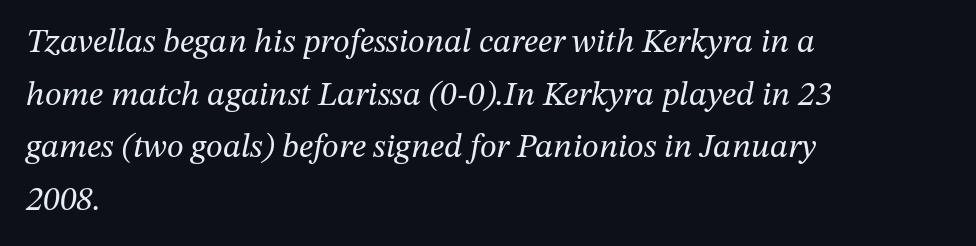
Is the block centered? No — it sits flush against the left margin. You could not count columns in this text — the font is proportionally spaced. Stroke mass is kept to a normal reading level or below. Is the letter spacing exaggerated? No — it looks like the ordinary default. When letters slant like this, we call the style italic. If you measured baseline to baseline, you'd find a middling distance.
